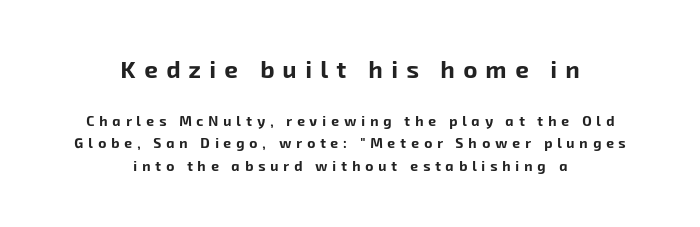
{"bold": "yes", "underline": "no", "align": "center", "line_spacing": "normal", "line_spacing_ratio": 1.61, "letter_spacing": "wide", "letter_spacing_em": 0.35, "larger_block": "first", "size_ratio": 1.71, "glyph_px": 24}
